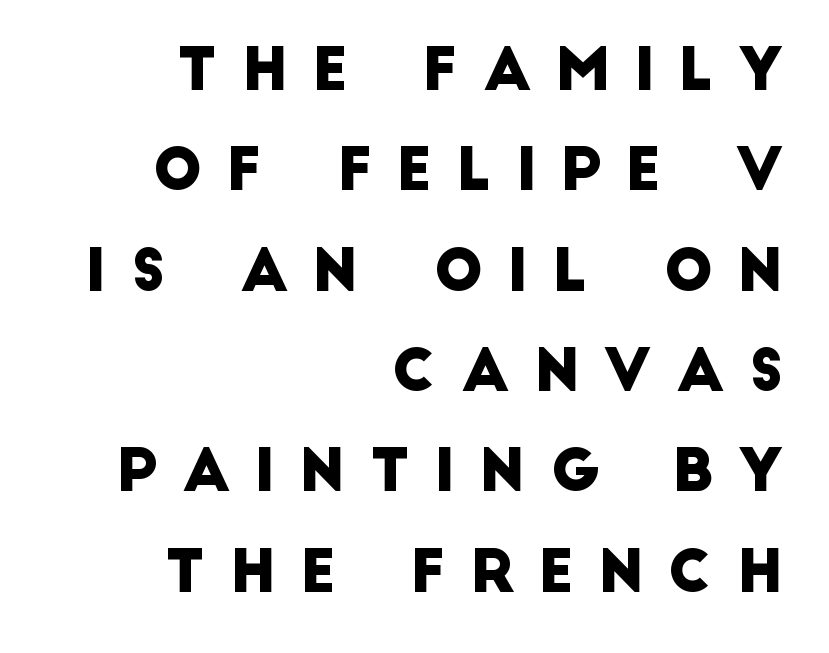
Looks like regular typesetting: each glyph gets only the width it needs. Where is the straight margin? On the right. The horizontal fit of the characters is loose and conspicuously gappy. The designer went with a sans here, leaving each stem footless.
